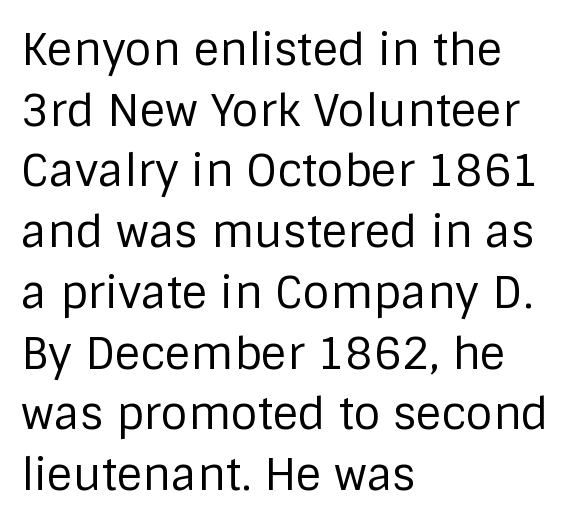
{"serif": "no", "italic": "no", "bold": "no", "weight": "regular", "width": "normal", "stroke_contrast": "low", "x_height": "large", "monospaced": "no", "underline": "no", "align": "left", "line_spacing": "normal", "line_spacing_ratio": 1.38, "letter_spacing": "normal", "letter_spacing_em": 0.0, "glyph_px": 44}
